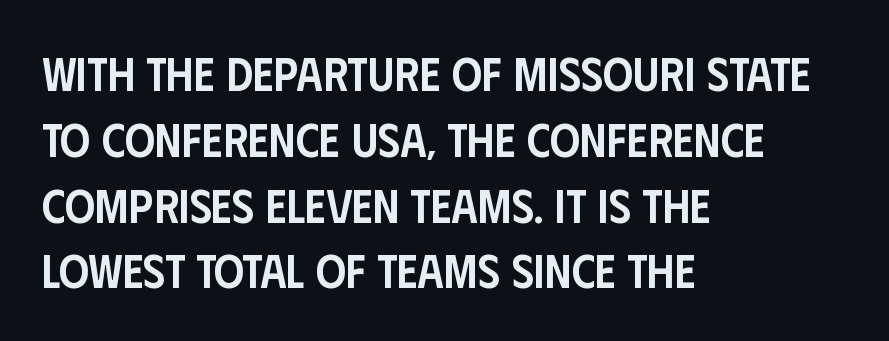
Q: Is the text bold? A: Semi-bold.
Q: Is the text italic (slanted)? A: No, it is upright.
Q: Is the typeface a serif or a sans-serif typeface? A: Sans-serif.
Q: Is the text underlined? A: No.
Q: How is the paragraph aligned? A: Left-aligned.
Q: Is the spacing between letters normal or unusually wide? A: Normal.
Q: Is the spacing between lines tight, normal or loose? A: Normal.
Q: Width (condensed, normal, or wide)? A: Condensed.
Q: Stroke contrast? A: Low.
Q: x-height? A: Large.
Q: Monospaced? A: No.
